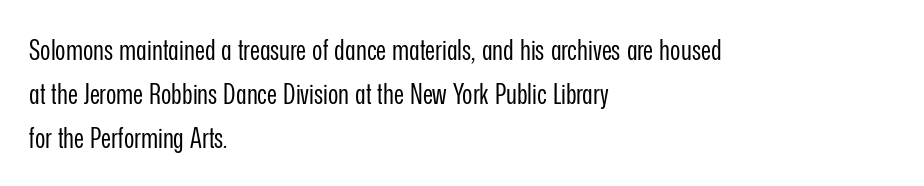
Q: Is the text bold? A: No.
Q: Is the text italic (slanted)? A: No, it is upright.
Q: Is the typeface a serif or a sans-serif typeface? A: Sans-serif.
Q: Is the text underlined? A: No.
Q: How is the paragraph aligned? A: Left-aligned.
Q: Is the spacing between letters normal or unusually wide? A: Normal.
Q: Is the spacing between lines tight, normal or loose? A: Normal.
Q: Width (condensed, normal, or wide)? A: Condensed.
Q: Stroke contrast? A: Low.
Q: x-height? A: Medium.
Q: Monospaced? A: No.
